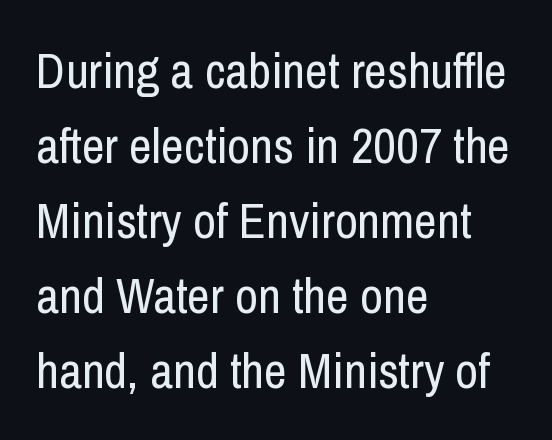
Q: Is the text bold? A: No.
Q: Is the text italic (slanted)? A: No, it is upright.
Q: Is the typeface a serif or a sans-serif typeface? A: Sans-serif.
Q: Is the text underlined? A: No.
Q: How is the paragraph aligned? A: Left-aligned.
Q: Is the spacing between letters normal or unusually wide? A: Normal.
Q: Is the spacing between lines tight, normal or loose? A: Normal.
Q: Width (condensed, normal, or wide)? A: Condensed.
Q: Stroke contrast? A: Low.
Q: x-height? A: Medium.
Q: Monospaced? A: No.
